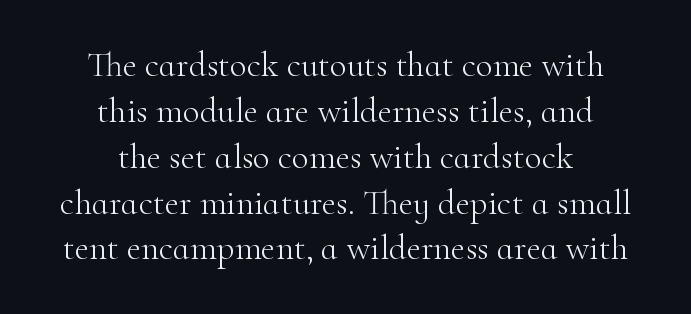
The letterforms sit at book weight or below. Reading down the column, the eye jumps a familiar distance to each next line. The letterforms sit shoulder to shoulder at normal distance. Varying glyph widths throughout — classic text-font behaviour. The paragraph shown floats in the horizontal middle. Quick note: not italic, upright.
